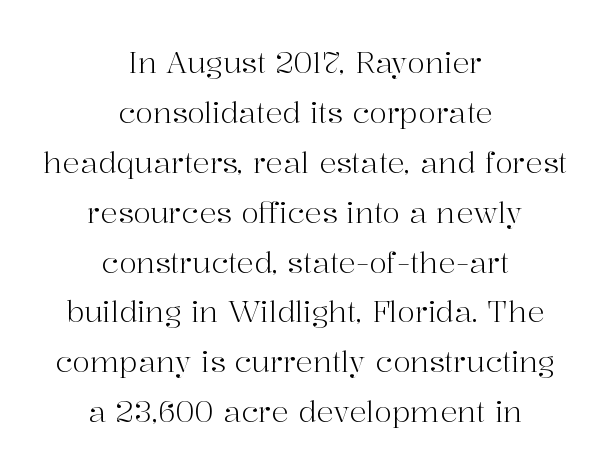
The image shows 29 px light serif type, upright; set centered, line spacing 1.72x, normal letter spacing, not underlined; high stroke contrast and a medium x-height.
